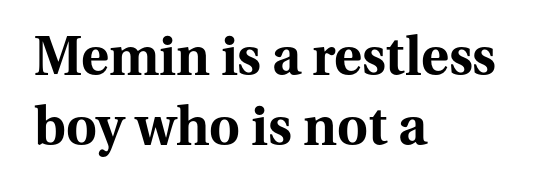
The image shows 53 px bold serif type, upright; set left-aligned, normal line spacing (1.33x), normal letter spacing, not underlined; medium stroke contrast and a medium x-height.
